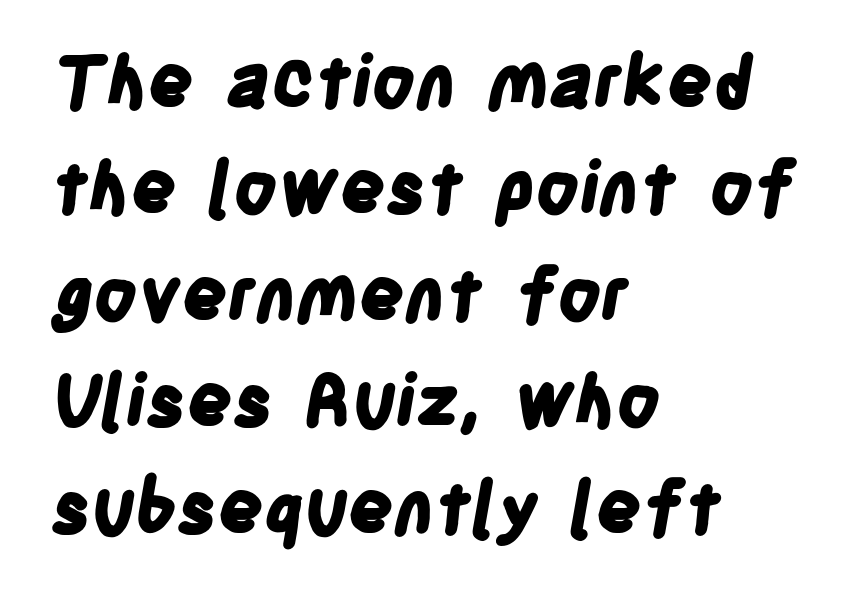
A classic flush-left, rag-right setting is used for this passage. A bare baseline throughout the passage. Students, this is bold: see how much ink each stroke carries. In terms of leading, this rendering sits right in the middle.
